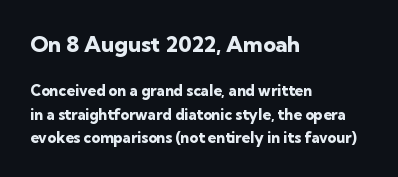
{"italic": "no", "bold": "yes", "underline": "no", "align": "left", "line_spacing": "normal", "line_spacing_ratio": 1.54, "letter_spacing": "normal", "letter_spacing_em": 0.0, "larger_block": "first", "size_ratio": 1.47, "glyph_px": 22}
